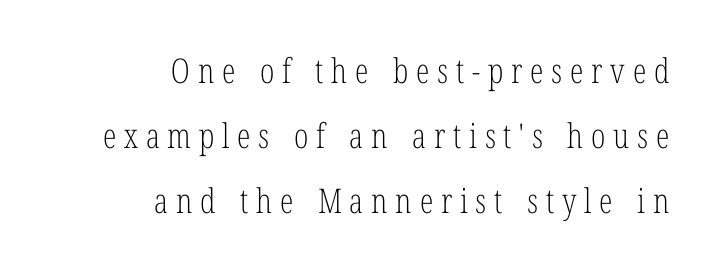
Q: Is the text bold? A: No.
Q: Is the text italic (slanted)? A: No, it is upright.
Q: Is the typeface a serif or a sans-serif typeface? A: Serif.
Q: Is the text underlined? A: No.
Q: How is the paragraph aligned? A: Right-aligned.
Q: Is the spacing between letters normal or unusually wide? A: Unusually wide.
Q: Is the spacing between lines tight, normal or loose? A: Loose.
Q: Width (condensed, normal, or wide)? A: Condensed.
Q: Stroke contrast? A: Low.
Q: x-height? A: Medium.
Q: Monospaced? A: No.
